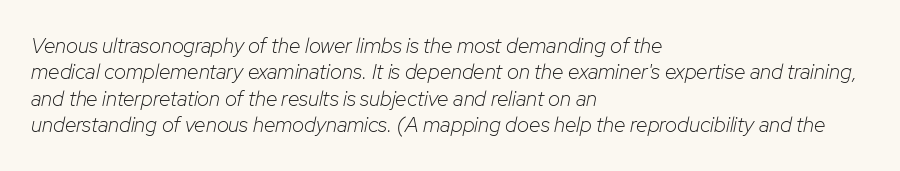
The image shows 21 px text type, italic (leaning right); set left-aligned, normal line spacing (1.26x), normal letter spacing, not underlined.
